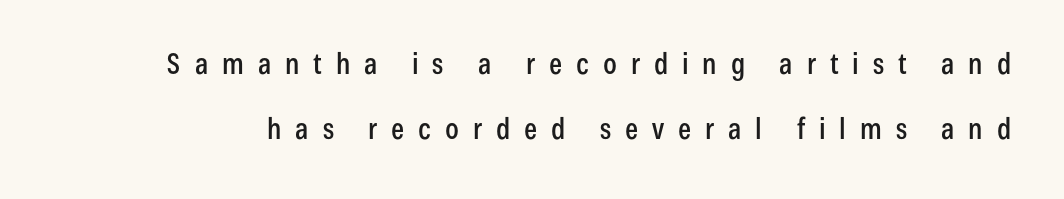
The image shows 29 px condensed sans-serif type, upright; set loose line spacing (2.24x), unusually wide letter spacing (+0.48 em), not underlined; low stroke contrast and a medium x-height.
